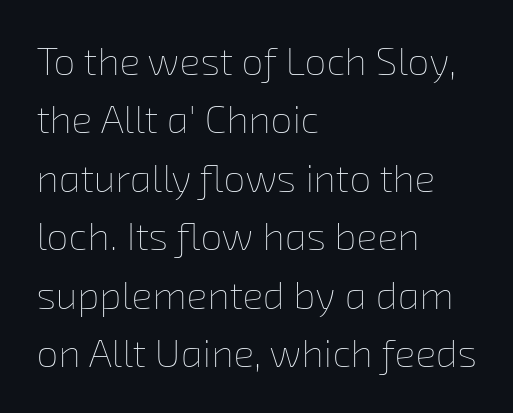
Q: Is the text bold? A: No.
Q: Is the text underlined? A: No.
Q: How is the paragraph aligned? A: Left-aligned.
Q: Is the spacing between letters normal or unusually wide? A: Normal.
Q: Is the spacing between lines tight, normal or loose? A: Normal.
Q: Width (condensed, normal, or wide)? A: Normal.
Q: Stroke contrast? A: Low.
Q: x-height? A: Medium.
Q: Monospaced? A: No.
